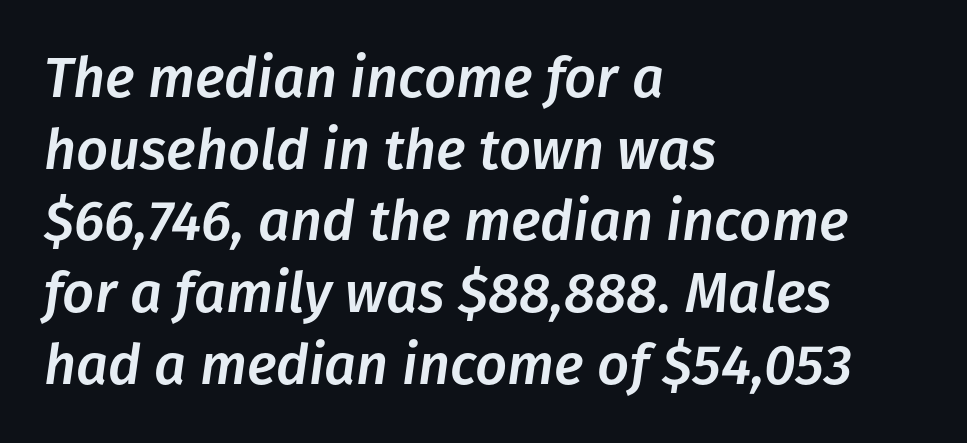
{"italic": "yes", "lean": "right", "slant_degrees": 8, "width": "normal", "stroke_contrast": "low", "x_height": "medium", "monospaced": "no", "underline": "no", "align": "left", "line_spacing": "normal", "line_spacing_ratio": 1.28, "letter_spacing": "normal", "letter_spacing_em": 0.0, "glyph_px": 56}
